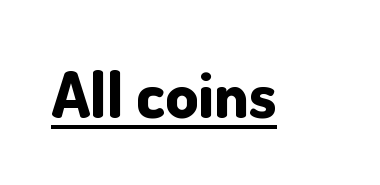
Q: Is the text bold? A: Yes.
Q: Is the text italic (slanted)? A: No, it is upright.
Q: Is the typeface a serif or a sans-serif typeface? A: Sans-serif.
Q: Is the text underlined? A: Yes.
Q: Is the spacing between letters normal or unusually wide? A: Normal.
Q: Width (condensed, normal, or wide)? A: Normal.
Q: Stroke contrast? A: Low.
Q: x-height? A: Small.
Q: Monospaced? A: No.
